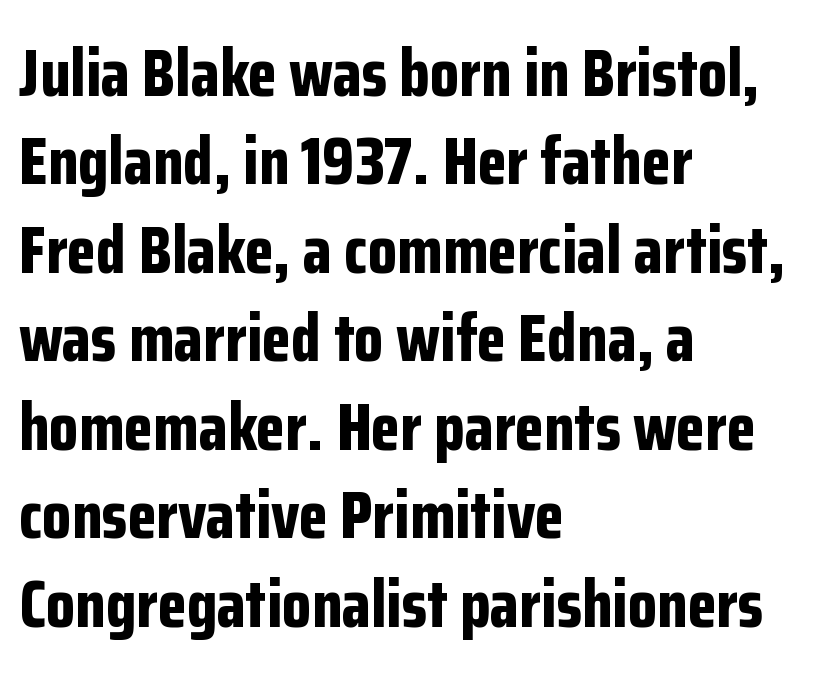
The image shows 67 px bold, condensed sans-serif type, upright; set left-aligned, normal line spacing (1.32x), normal letter spacing, not underlined; low stroke contrast and a medium x-height.
